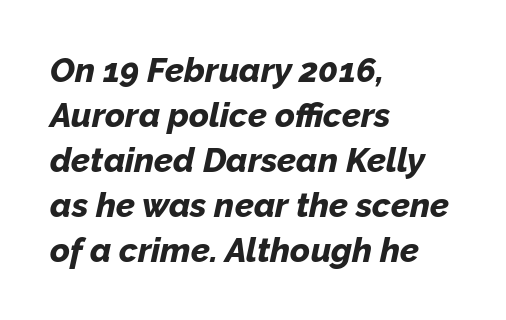
The image shows 34 px bold type, italic (leaning right); set left-aligned, normal line spacing (1.32x), normal letter spacing, not underlined; low stroke contrast and a medium x-height.
